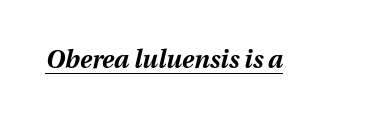
{"italic": "yes", "lean": "right", "slant_degrees": 12, "bold": "yes", "underline": "yes", "letter_spacing": "normal", "letter_spacing_em": 0.0, "glyph_px": 25}
